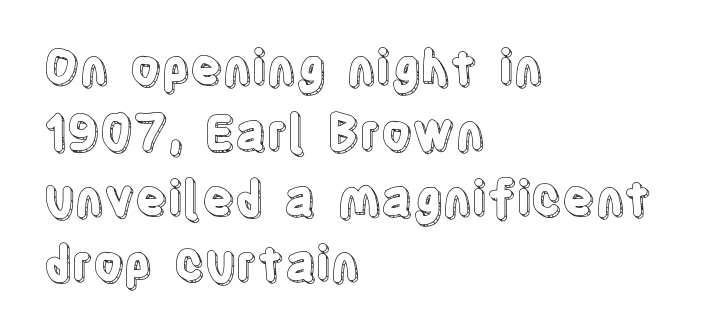
The image shows 48 px condensed type, upright; set left-aligned, normal line spacing (1.36x), normal letter spacing, not underlined; a large x-height.
